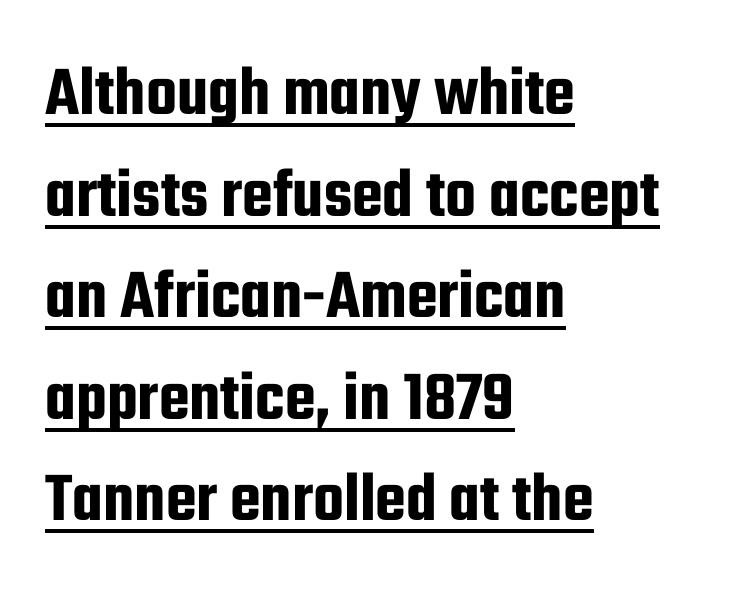
The lettering stays uniformly vertical, giving the passage a roman look. The text block is weighted toward the left margin, trailing off unevenly rightward. The letters sit at their default tracking, neither squeezed nor spread. The space between consecutive lines is moderate. The characters display no serif detailing; their extremities are plain.
